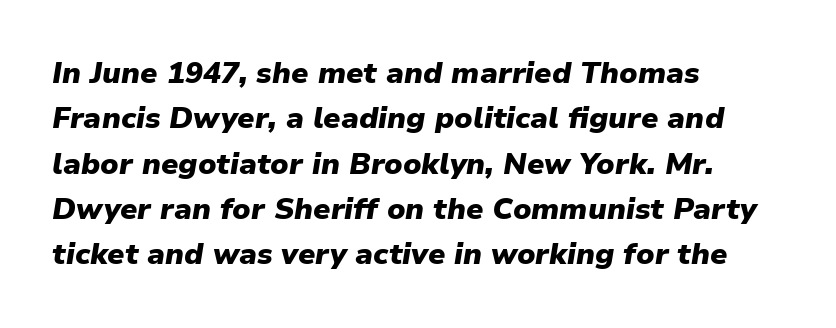
The image shows 30 px heavy type, italic (leaning right); set left-aligned, normal line spacing (1.51x), normal letter spacing, not underlined; low stroke contrast and a medium x-height.
